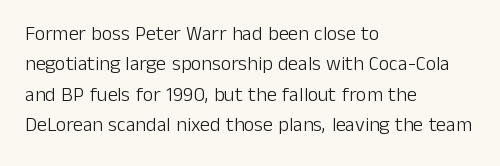
The typesetting does not lean heavy: it is not bold. Words appear dense and cohesive because spacing is normal. Every character sits straight up, as roman type does. What's the leading like? Ordinary, nothing unusual. Glance below the letters and you will spot only blank space.
